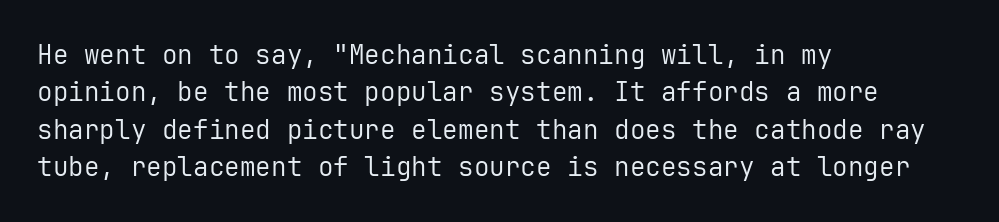
The image shows 26 px text type, upright; set left-aligned, normal line spacing (1.44x), normal letter spacing, not underlined.
